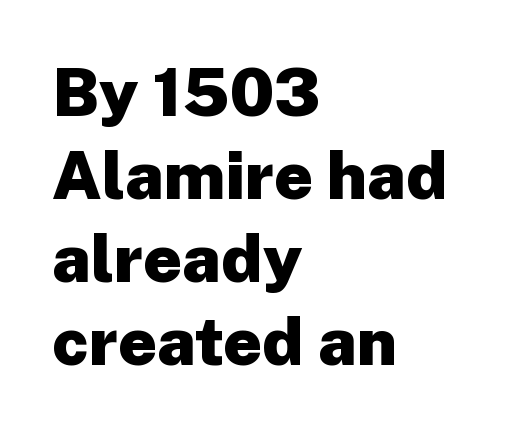
Q: Is the text bold? A: Yes.
Q: Is the text italic (slanted)? A: No, it is upright.
Q: Is the typeface a serif or a sans-serif typeface? A: Sans-serif.
Q: Is the text underlined? A: No.
Q: How is the paragraph aligned? A: Left-aligned.
Q: Is the spacing between letters normal or unusually wide? A: Normal.
Q: Width (condensed, normal, or wide)? A: Normal.
Q: Stroke contrast? A: Low.
Q: x-height? A: Medium.
Q: Monospaced? A: No.
